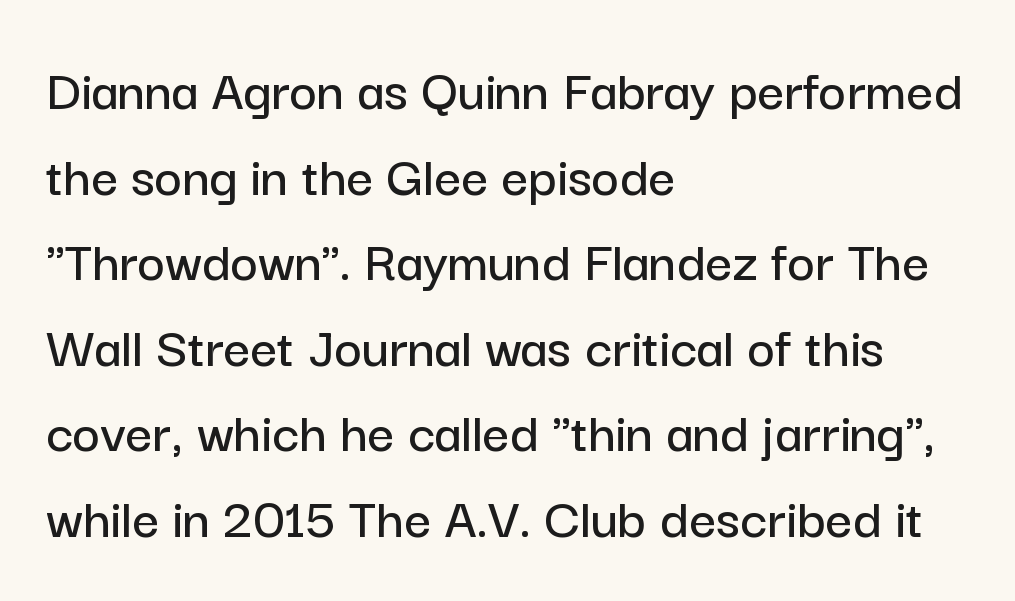
{"serif": "no", "italic": "no", "width": "normal", "stroke_contrast": "low", "x_height": "medium", "monospaced": "no", "underline": "no", "align": "left", "line_spacing": "normal", "line_spacing_ratio": 1.45, "letter_spacing": "normal", "letter_spacing_em": 0.0, "glyph_px": 59}
